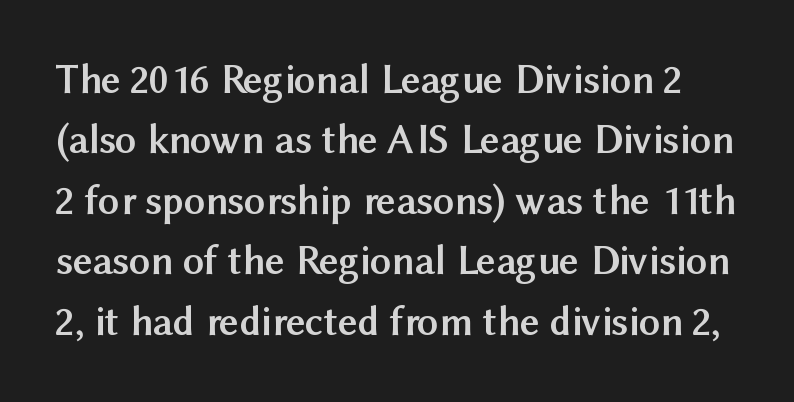
{"serif": "no", "italic": "no", "bold": "yes", "weight": "semibold", "width": "normal", "stroke_contrast": "medium", "x_height": "medium", "monospaced": "no", "underline": "no", "line_spacing": "normal", "line_spacing_ratio": 1.44, "letter_spacing": "normal", "letter_spacing_em": 0.0, "glyph_px": 42}
